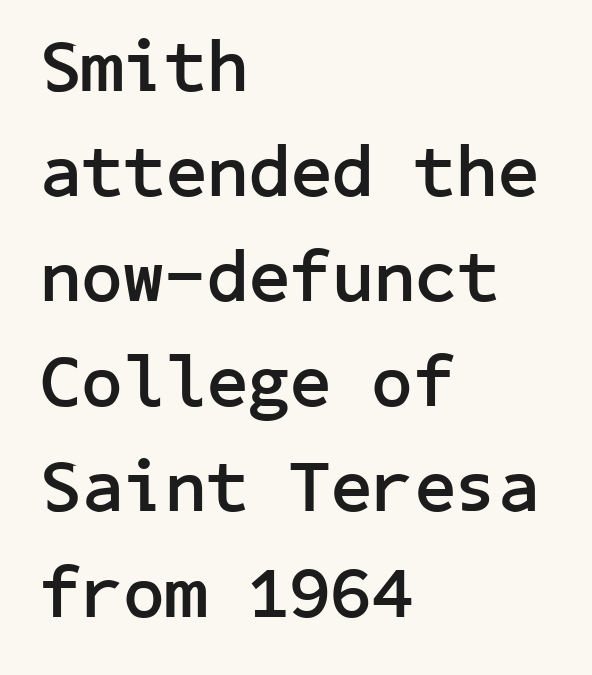
Q: Is the text bold? A: Yes.
Q: Is the text italic (slanted)? A: No, it is upright.
Q: Is the typeface a serif or a sans-serif typeface? A: Sans-serif.
Q: Is the text underlined? A: No.
Q: How is the paragraph aligned? A: Left-aligned.
Q: Is the spacing between letters normal or unusually wide? A: Normal.
Q: Is the spacing between lines tight, normal or loose? A: Normal.
Q: Width (condensed, normal, or wide)? A: Normal.
Q: Stroke contrast? A: Low.
Q: x-height? A: Medium.
